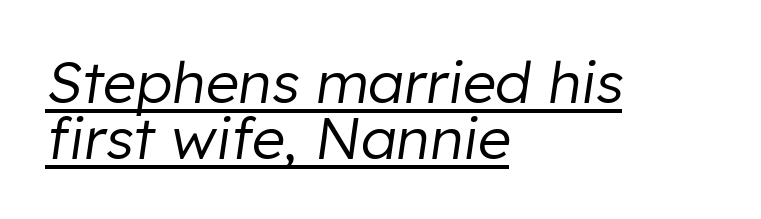
The image shows 58 px regular-weight type, italic (leaning right); set left-aligned, tight line spacing (0.96x), normal letter spacing, underlined; low stroke contrast and a medium x-height.
